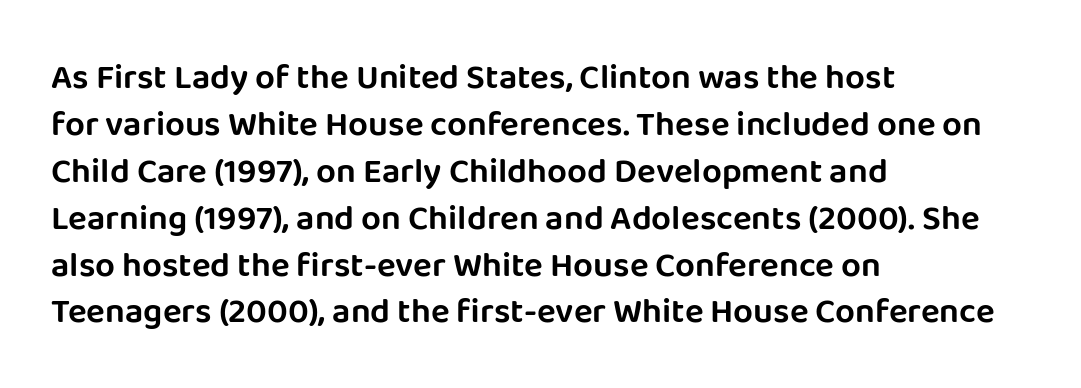
{"serif": "no", "italic": "no", "width": "normal", "stroke_contrast": "low", "x_height": "large", "monospaced": "no", "underline": "no", "align": "left", "line_spacing": "normal", "line_spacing_ratio": 1.34, "letter_spacing": "normal", "letter_spacing_em": 0.0, "glyph_px": 35}
